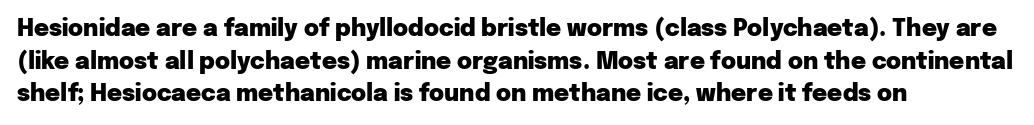
The image shows 23 px bold type, upright; set left-aligned, normal line spacing (1.42x), normal letter spacing, not underlined.
